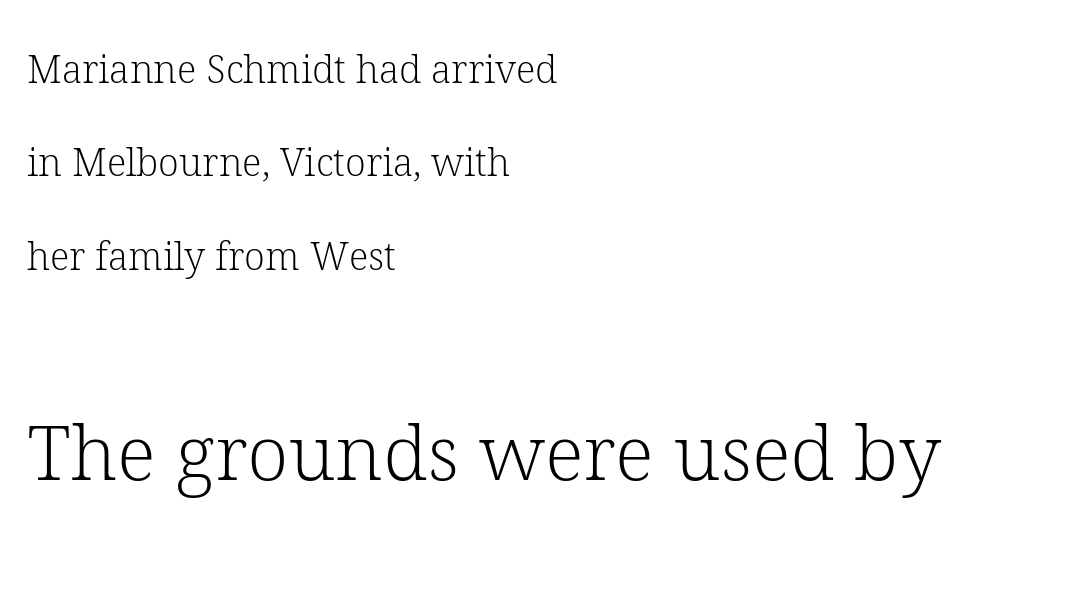
Q: Is the text bold? A: No.
Q: Is the text italic (slanted)? A: No, it is upright.
Q: Is the typeface a serif or a sans-serif typeface? A: Serif.
Q: Is the text underlined? A: No.
Q: How is the paragraph aligned? A: Left-aligned.
Q: Is the spacing between letters normal or unusually wide? A: Normal.
Q: Is the spacing between lines tight, normal or loose? A: Loose.
Q: Which block of text is set in a larger size, the first (top) or the second (bottom)? A: The second (bottom) one.
Q: Width (condensed, normal, or wide)? A: Normal.
Q: Stroke contrast? A: Low.
Q: x-height? A: Medium.
Q: Monospaced? A: No.
